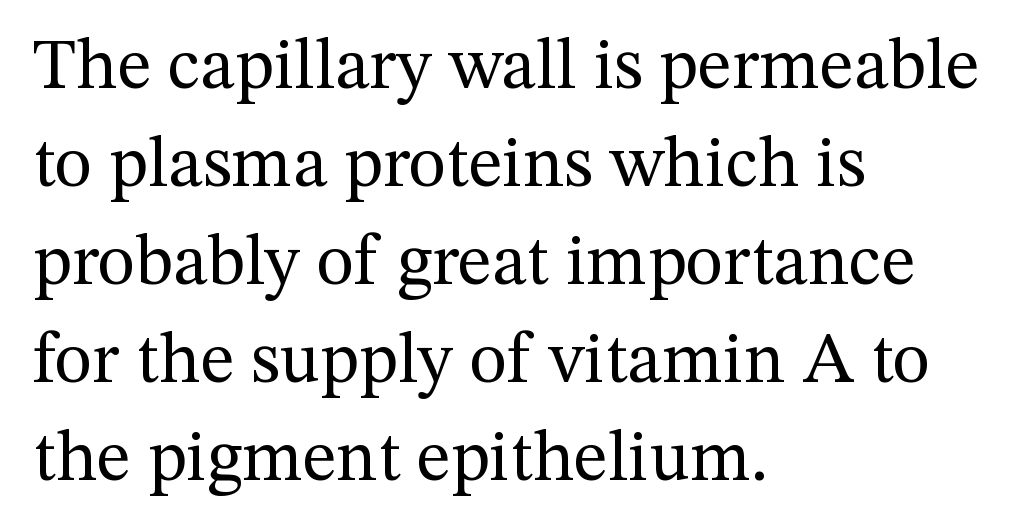
The image shows 72 px regular-weight serif type, upright; set left-aligned, normal line spacing (1.36x), normal letter spacing, not underlined; medium stroke contrast and a medium x-height.
